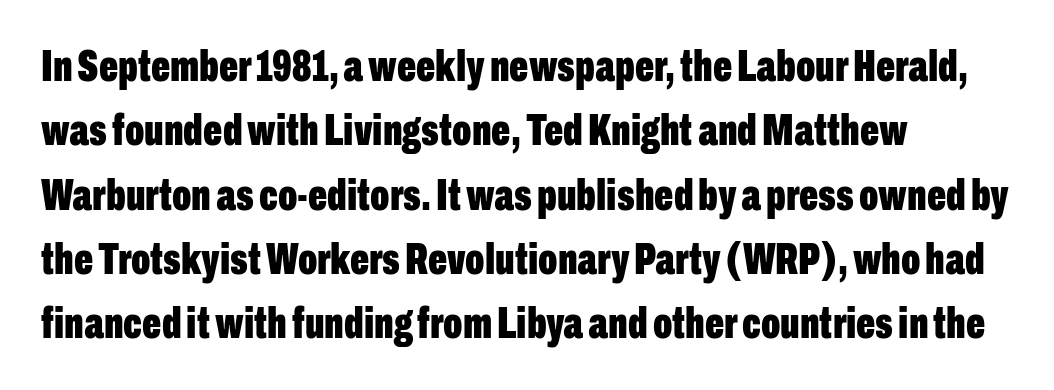
{"serif": "no", "italic": "no", "bold": "yes", "weight": "bold", "width": "condensed", "stroke_contrast": "low", "x_height": "medium", "monospaced": "no", "underline": "no", "align": "left", "line_spacing": "normal", "line_spacing_ratio": 1.43, "letter_spacing": "normal", "letter_spacing_em": 0.0, "glyph_px": 45}
